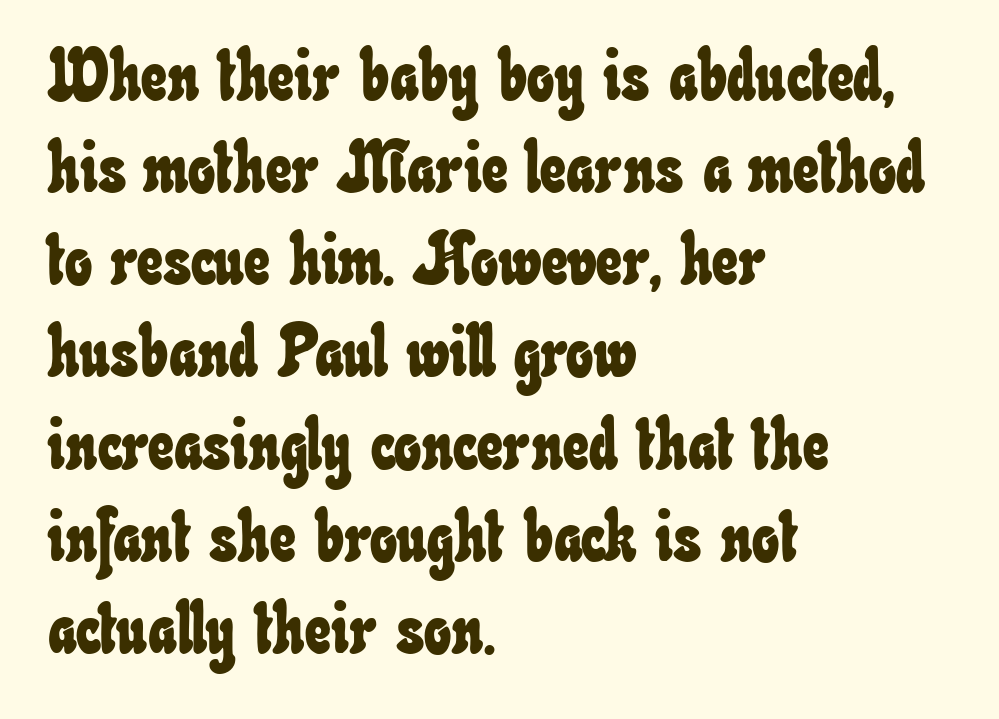
Q: Is the text underlined? A: No.
Q: How is the paragraph aligned? A: Left-aligned.
Q: Is the spacing between letters normal or unusually wide? A: Normal.
Q: Is the spacing between lines tight, normal or loose? A: Normal.
Q: Width (condensed, normal, or wide)? A: Condensed.
Q: Stroke contrast? A: Low.
Q: x-height? A: Small.
Q: Monospaced? A: No.
